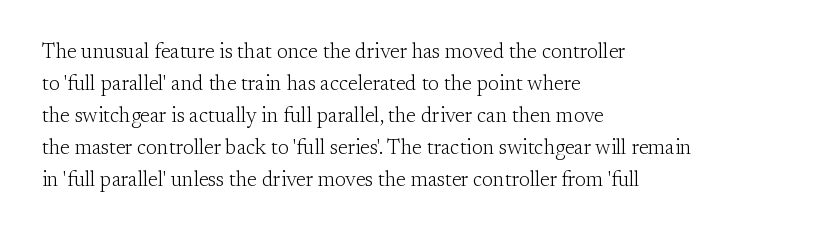
Q: Is the text bold? A: No.
Q: Is the text italic (slanted)? A: No, it is upright.
Q: Is the text underlined? A: No.
Q: How is the paragraph aligned? A: Left-aligned.
Q: Is the spacing between letters normal or unusually wide? A: Normal.
Q: Is the spacing between lines tight, normal or loose? A: Normal.
